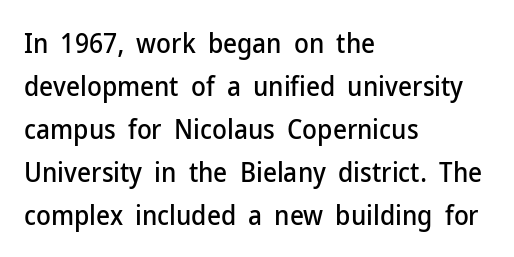
The image shows 27 px text type, upright; set left-aligned, normal line spacing (1.59x), normal letter spacing, not underlined.
